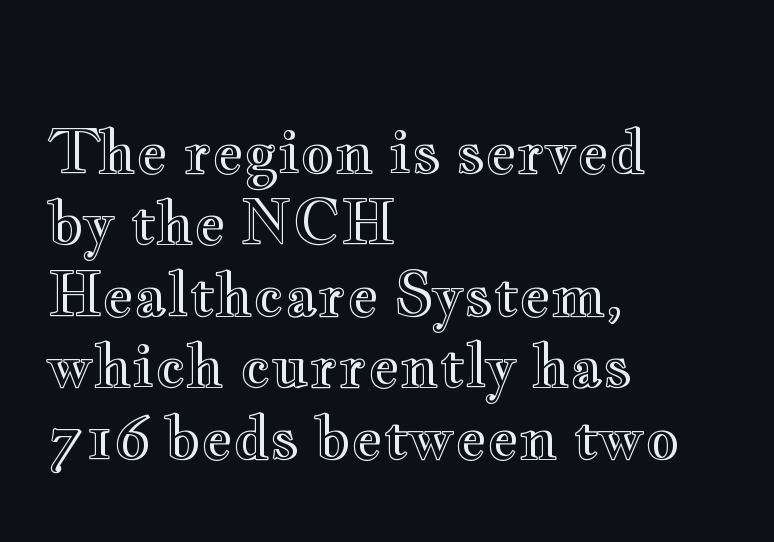
The image shows 59 px wide type, upright; set left-aligned, line spacing 1.21x, normal letter spacing, not underlined; a small x-height.
